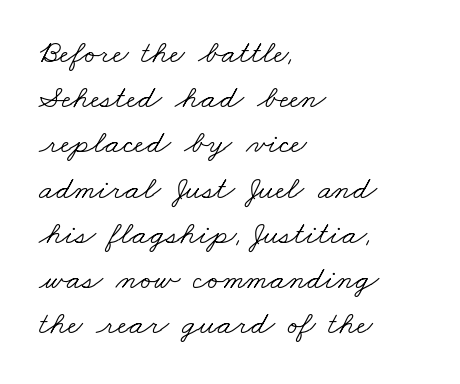
The image shows 33 px light, wide serif type; set left-aligned, normal line spacing (1.37x), normal letter spacing, not underlined; low stroke contrast and a small x-height.
